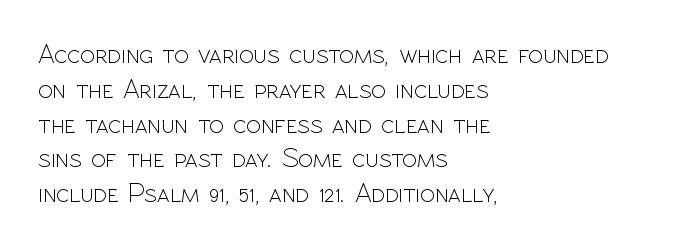
The image shows 27 px text type, upright; set left-aligned, normal line spacing (1.29x), normal letter spacing, not underlined.
